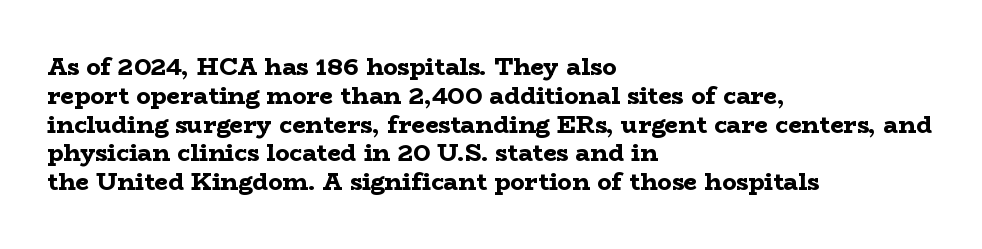
{"italic": "no", "bold": "yes", "underline": "no", "align": "left", "line_spacing_ratio": 1.2, "letter_spacing": "normal", "letter_spacing_em": 0.0, "glyph_px": 24}
